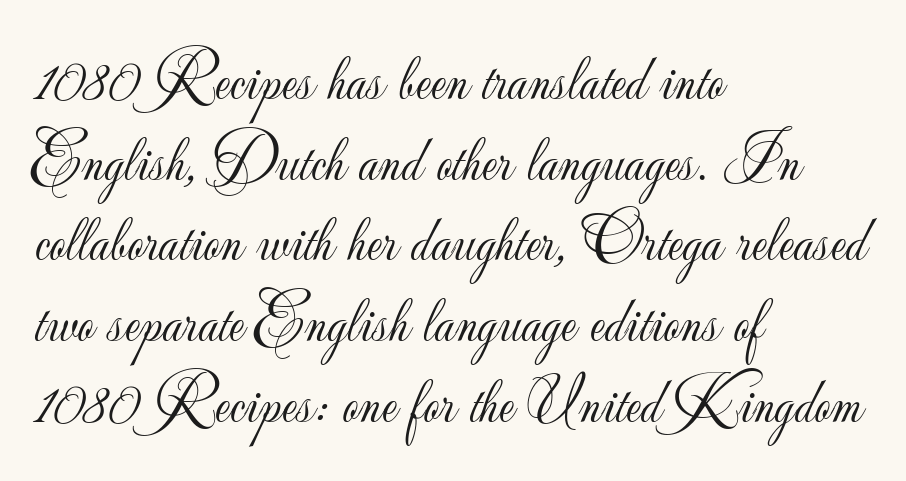
Q: Is the text bold? A: No.
Q: Is the text italic (slanted)? A: Yes.
Q: Is the typeface a serif or a sans-serif typeface? A: Sans-serif.
Q: Is the text underlined? A: No.
Q: How is the paragraph aligned? A: Left-aligned.
Q: Is the spacing between letters normal or unusually wide? A: Normal.
Q: Is the spacing between lines tight, normal or loose? A: Normal.
Q: Width (condensed, normal, or wide)? A: Normal.
Q: Stroke contrast? A: Low.
Q: x-height? A: Small.
Q: Monospaced? A: No.
